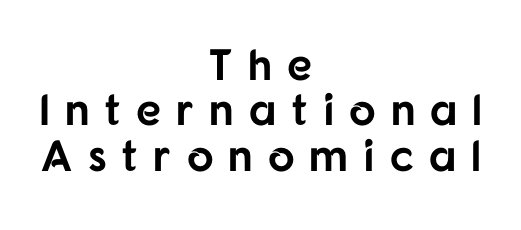
{"serif": "no", "italic": "no", "bold": "yes", "weight": "bold", "width": "normal", "stroke_contrast": "low", "x_height": "medium", "monospaced": "no", "underline": "no", "align": "center", "line_spacing": "tight", "line_spacing_ratio": 1.03, "letter_spacing": "wide", "letter_spacing_em": 0.34, "glyph_px": 44}
